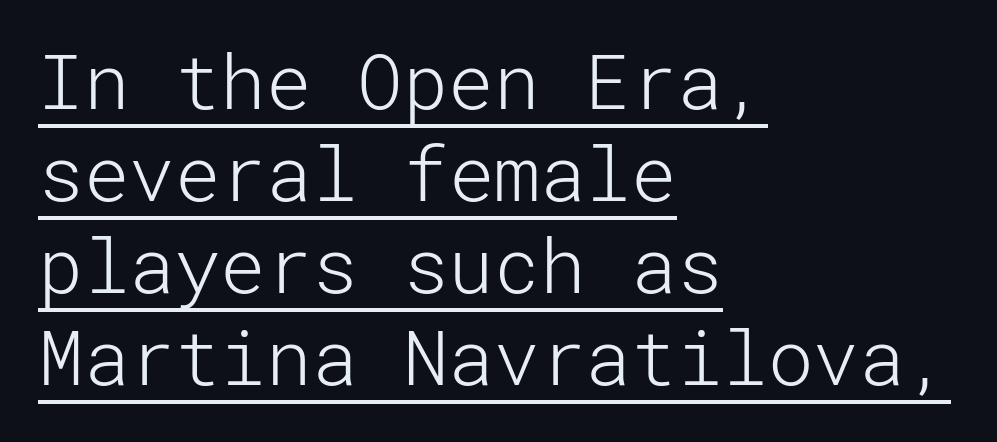
{"serif": "no", "italic": "no", "bold": "no", "weight": "light", "width": "normal", "stroke_contrast": "low", "x_height": "medium", "underline": "yes", "align": "left", "line_spacing_ratio": 1.21, "letter_spacing": "normal", "letter_spacing_em": 0.0, "glyph_px": 76}
